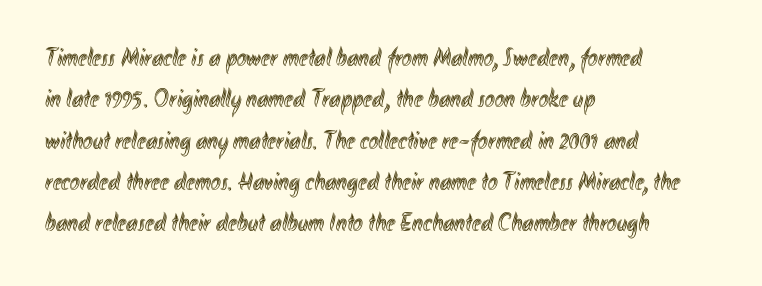
The image shows 26 px text type; set left-aligned, normal line spacing (1.59x), normal letter spacing, not underlined.
